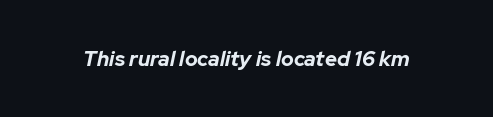
Underlining? Definitely not there. The glyphs have the mass of a bold cut. Is the letter spacing exaggerated? No — it looks like the ordinary default. Slant detected: the letters are inclined.
